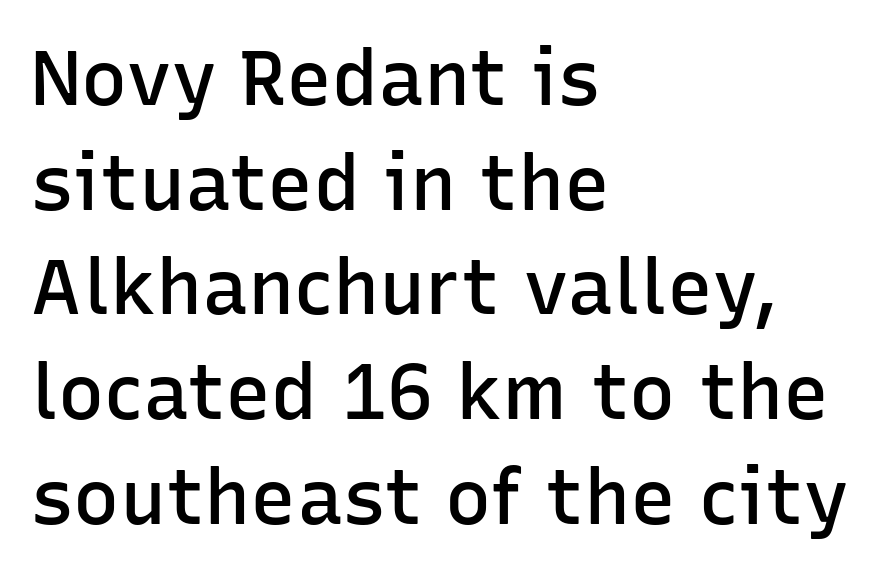
The image shows 77 px semibold sans-serif type, upright; set left-aligned, normal line spacing (1.36x), normal letter spacing, not underlined; low stroke contrast and a medium x-height.
